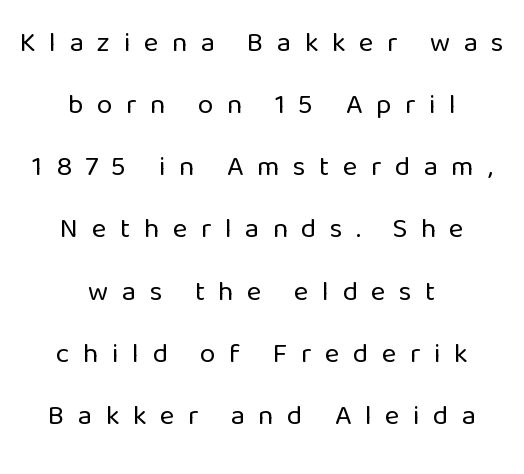
{"serif": "no", "italic": "no", "bold": "no", "weight": "regular", "width": "normal", "stroke_contrast": "low", "x_height": "medium", "monospaced": "no", "underline": "no", "align": "center", "line_spacing": "loose", "line_spacing_ratio": 2.22, "letter_spacing": "wide", "letter_spacing_em": 0.48, "glyph_px": 28}
